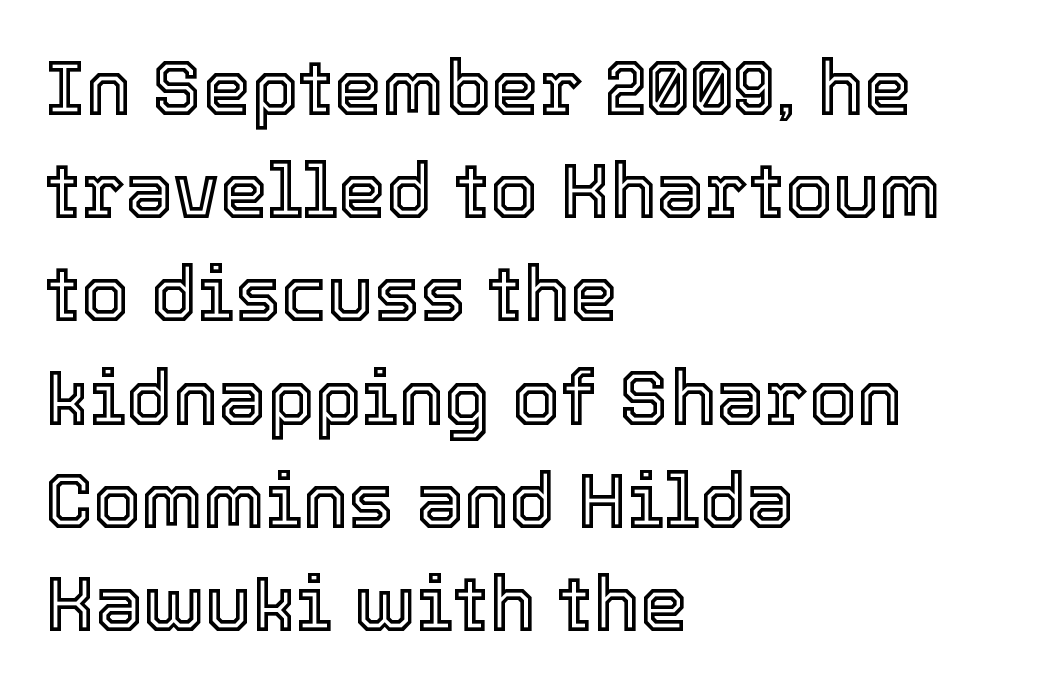
Here the designer chose a conventional face with non-uniform glyph widths. Short note: letters normally spaced. The text block is weighted toward the left margin, trailing off unevenly rightward. In terms of posture, this sample is upright.
